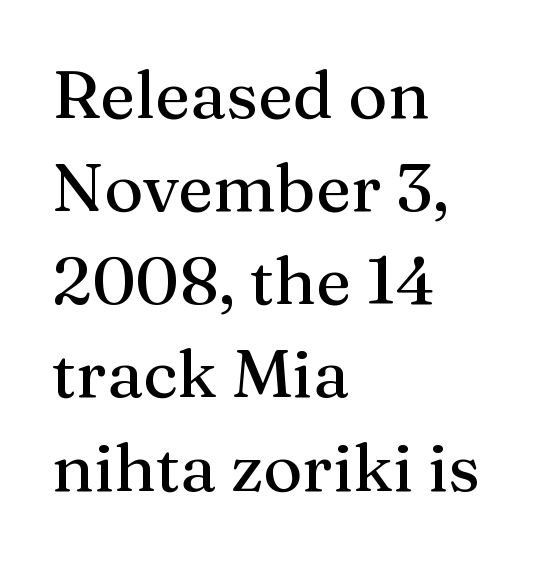
The image shows 67 px serif type, upright; set left-aligned, normal line spacing (1.39x), normal letter spacing, not underlined; medium stroke contrast and a medium x-height.
